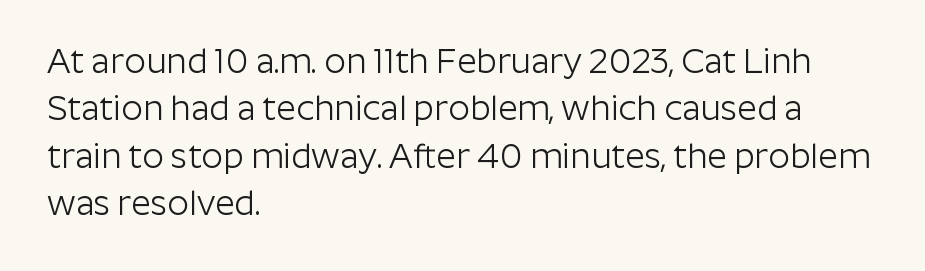
{"serif": "no", "italic": "no", "bold": "no", "weight": "light", "width": "normal", "stroke_contrast": "low", "x_height": "medium", "monospaced": "no", "underline": "no", "align": "left", "line_spacing": "normal", "line_spacing_ratio": 1.39, "letter_spacing": "normal", "letter_spacing_em": 0.0, "glyph_px": 34}
